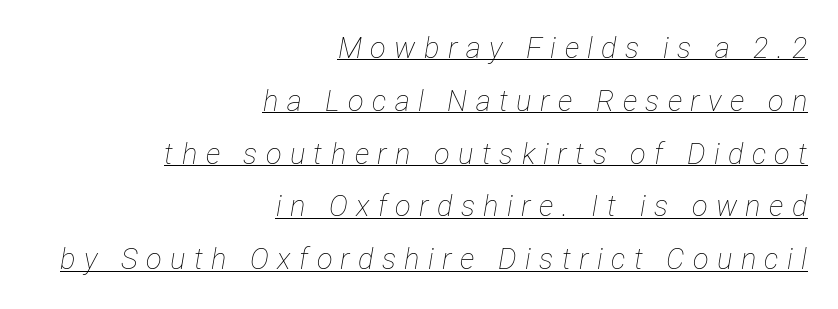
The image shows 29 px thin, condensed type, italic (leaning right); set right-aligned, line spacing 1.82x, unusually wide letter spacing (+0.29 em), underlined; low stroke contrast and a medium x-height.
